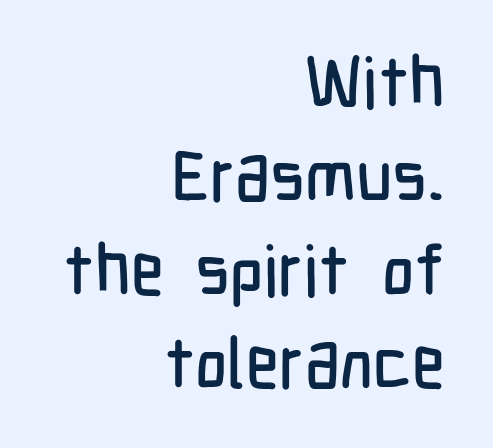
{"serif": "no", "italic": "no", "width": "condensed", "stroke_contrast": "low", "x_height": "medium", "monospaced": "no", "underline": "no", "align": "right", "line_spacing": "normal", "line_spacing_ratio": 1.34, "letter_spacing": "normal", "letter_spacing_em": 0.0, "glyph_px": 70}
